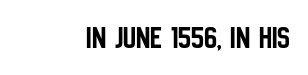
Q: Is the text italic (slanted)? A: No, it is upright.
Q: Is the typeface a serif or a sans-serif typeface? A: Sans-serif.
Q: Is the text underlined? A: No.
Q: How is the paragraph aligned? A: Right-aligned.
Q: Is the spacing between letters normal or unusually wide? A: Normal.
Q: Width (condensed, normal, or wide)? A: Condensed.
Q: Stroke contrast? A: Low.
Q: x-height? A: Large.
Q: Monospaced? A: No.
